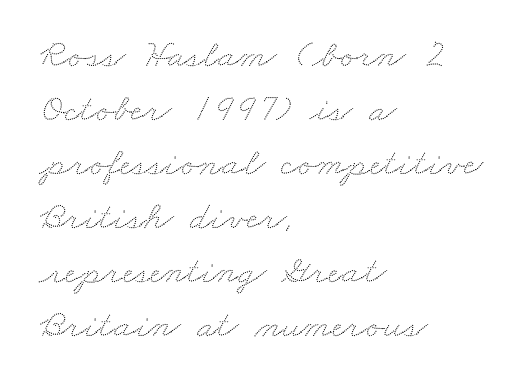
{"width": "wide", "stroke_contrast": "low", "x_height": "small", "monospaced": "no", "underline": "no", "align": "left", "line_spacing": "normal", "line_spacing_ratio": 1.35, "letter_spacing": "normal", "letter_spacing_em": 0.0, "glyph_px": 40}
